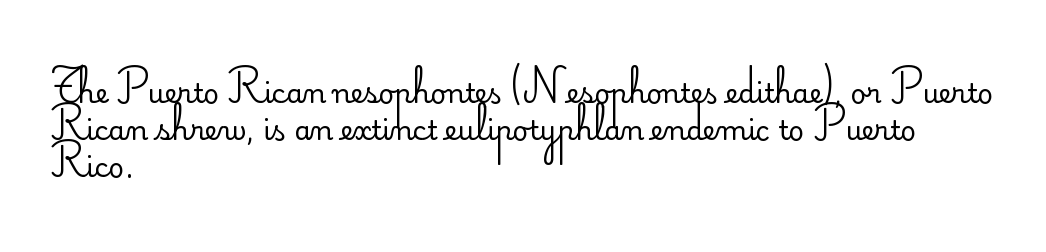
The image shows 27 px text type, upright; set left-aligned, normal line spacing (1.37x), normal letter spacing, not underlined.
